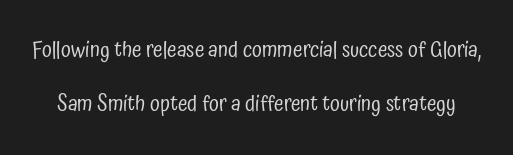
Q: Is the text bold? A: No.
Q: Is the text italic (slanted)? A: No, it is upright.
Q: Is the text underlined? A: No.
Q: Is the spacing between letters normal or unusually wide? A: Normal.
Q: Is the spacing between lines tight, normal or loose? A: Loose.
